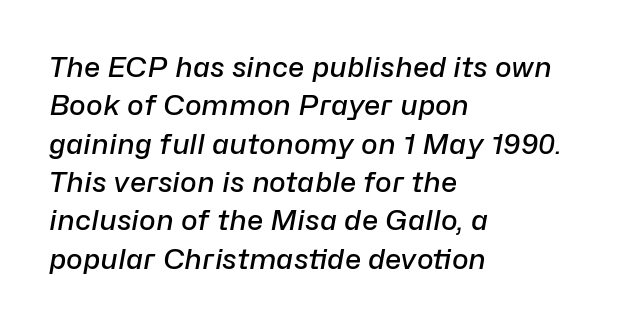
Line starts are locked; line ends wander. In terms of weight, the rendering is demibold, just under bold. Varying glyph widths throughout — classic text-font behaviour. Interline gaps are of average width in this sample. Plain, unruled lines of type. Spacing between characters is what you'd get straight out of the box.
